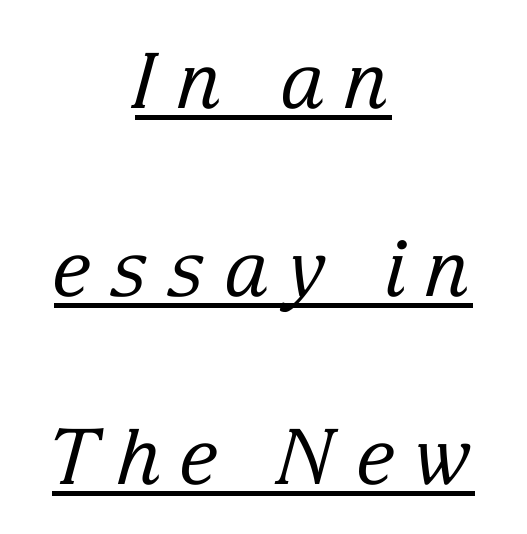
Q: Is the text bold? A: No.
Q: Is the text italic (slanted)? A: Yes, it leans right by about 15 degrees.
Q: Is the typeface a serif or a sans-serif typeface? A: Serif.
Q: Is the text underlined? A: Yes.
Q: How is the paragraph aligned? A: Centered.
Q: Is the spacing between letters normal or unusually wide? A: Unusually wide.
Q: Is the spacing between lines tight, normal or loose? A: Loose.
Q: Width (condensed, normal, or wide)? A: Normal.
Q: Stroke contrast? A: Low.
Q: x-height? A: Medium.
Q: Monospaced? A: No.
